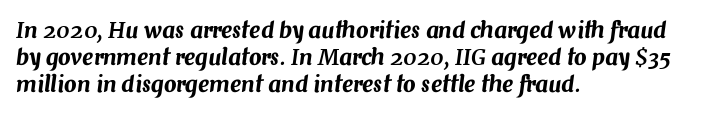
Q: Is the text italic (slanted)? A: Yes, it leans right by about 7 degrees.
Q: Is the text underlined? A: No.
Q: How is the paragraph aligned? A: Left-aligned.
Q: Is the spacing between letters normal or unusually wide? A: Normal.
